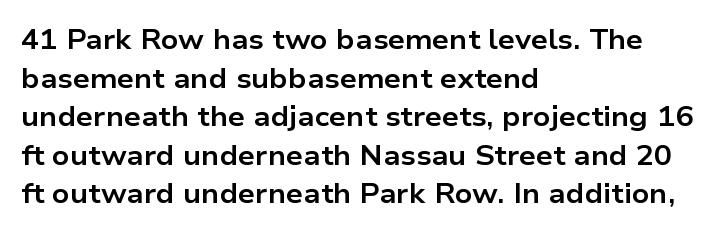
The image shows 27 px bold type, upright; set left-aligned, normal line spacing (1.43x), normal letter spacing, not underlined.
